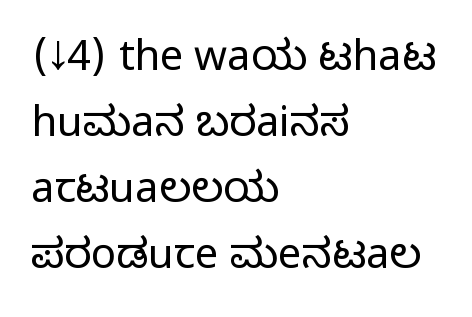
{"serif": "no", "italic": "no", "bold": "no", "weight": "regular", "width": "condensed", "stroke_contrast": "low", "x_height": "large", "monospaced": "no", "underline": "no", "align": "left", "line_spacing": "normal", "line_spacing_ratio": 1.57, "letter_spacing": "normal", "letter_spacing_em": 0.0, "glyph_px": 42}
